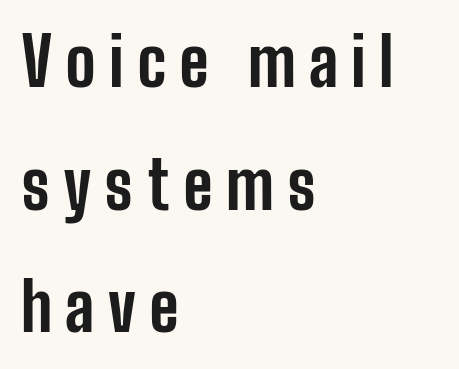
Here the designer chose a conventional face with non-uniform glyph widths. Lines of text with bare space underneath. Reading down the block, your eye returns to a fixed left position each line. To sum up the face: it is a sans, with no serifs.
